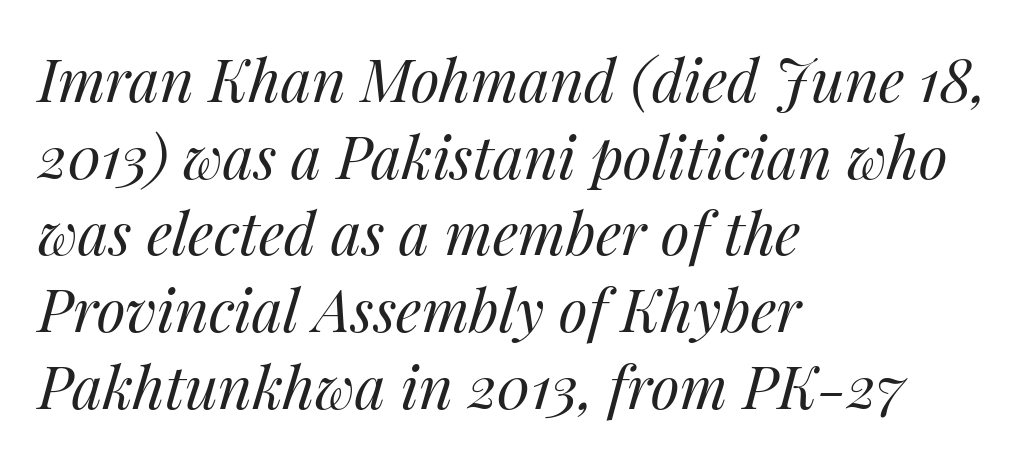
Q: Is the text bold? A: No.
Q: Is the text italic (slanted)? A: Yes, it leans right by about 14 degrees.
Q: Is the text underlined? A: No.
Q: How is the paragraph aligned? A: Left-aligned.
Q: Is the spacing between letters normal or unusually wide? A: Normal.
Q: Is the spacing between lines tight, normal or loose? A: Normal.
Q: Width (condensed, normal, or wide)? A: Normal.
Q: Stroke contrast? A: Medium.
Q: x-height? A: Medium.
Q: Monospaced? A: No.
